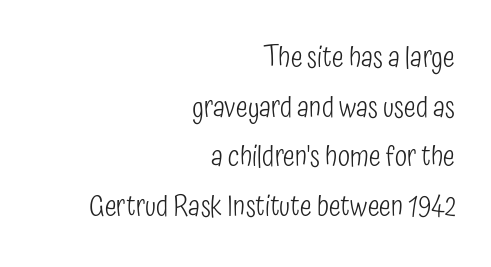
{"serif": "no", "italic": "no", "bold": "no", "weight": "light", "width": "condensed", "stroke_contrast": "low", "x_height": "medium", "monospaced": "no", "underline": "no", "align": "right", "line_spacing_ratio": 1.77, "letter_spacing": "normal", "letter_spacing_em": 0.0, "glyph_px": 28}
